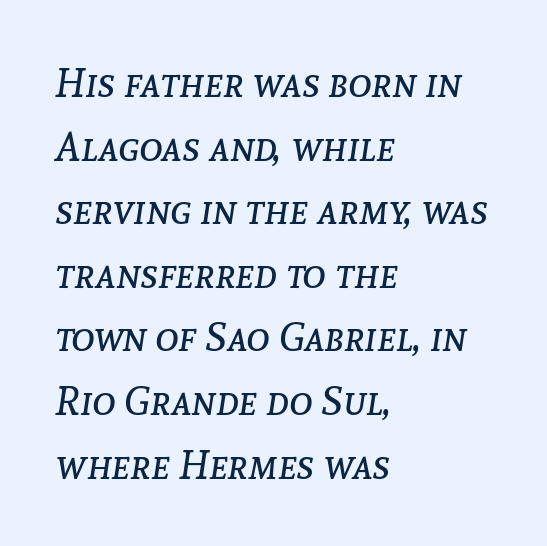
Q: Is the text bold? A: No.
Q: Is the text italic (slanted)? A: Yes, it leans right by about 8 degrees.
Q: Is the text underlined? A: No.
Q: How is the paragraph aligned? A: Left-aligned.
Q: Is the spacing between letters normal or unusually wide? A: Normal.
Q: Is the spacing between lines tight, normal or loose? A: Normal.
Q: Width (condensed, normal, or wide)? A: Normal.
Q: Stroke contrast? A: Low.
Q: x-height? A: Medium.
Q: Monospaced? A: No.
